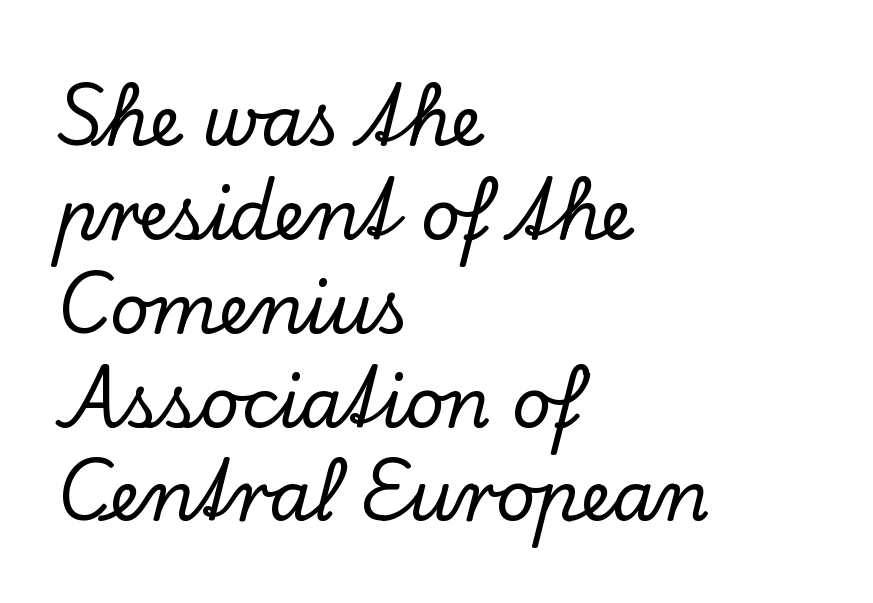
The image shows 69 px serif type; set left-aligned, normal line spacing (1.36x), normal letter spacing, not underlined; low stroke contrast and a small x-height.
